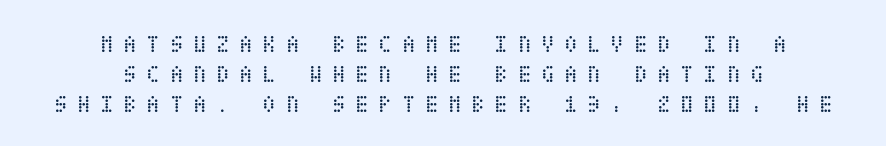
The lines are quadded center. These lines have a slow, spaced-out rhythm from letter to letter. Posture: vertical. The space directly below the letters is spotless. The weight would be labelled regular, book, light, or lighter still.
